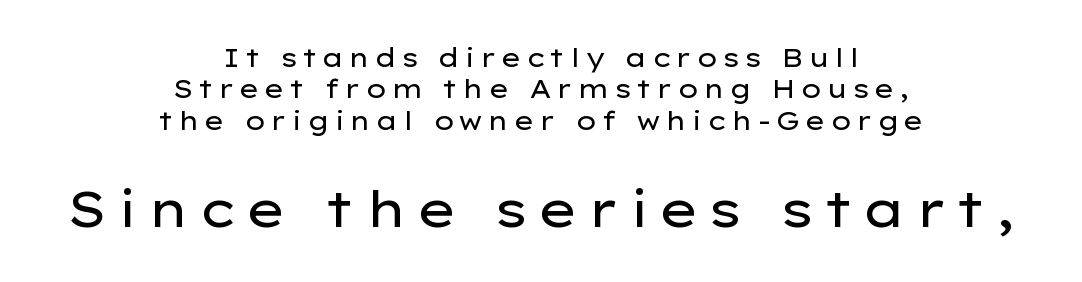
The image shows 51 px regular-weight, wide sans-serif type, upright; set centered, line spacing 1.21x, not underlined; the second (bottom) block is 1.96x larger; low stroke contrast and a medium x-height.
